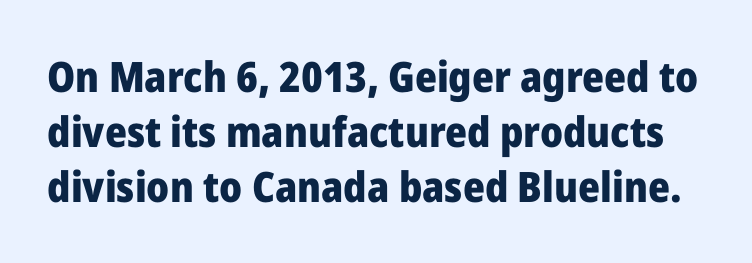
The space beneath each line is pristine and unruled. Quick note: not italic, upright. The passage shown stacks its lines at a standard gap. Letter spacing: default. The typeface chosen for these lines omits serifs.
